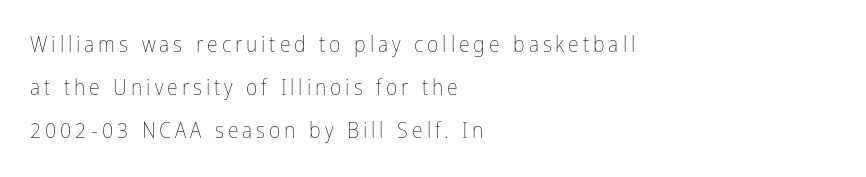
Unlike italic type, these characters show no tilt at all. Line spacing here is loose. Lines of text with bare space underneath. Visually the block forms a straight wall on the left and a jagged coastline on the right. No heavy texture on the line: the type isn't bold.
